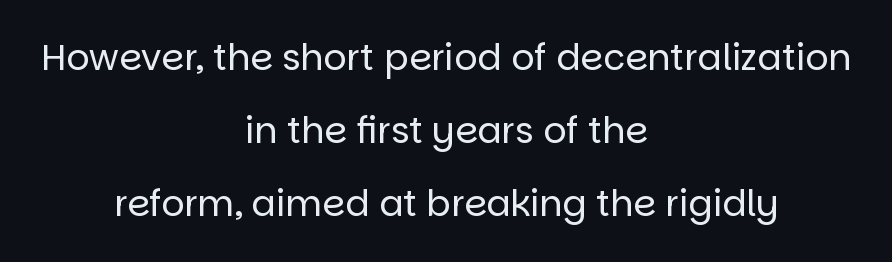
The image shows 36 px regular-weight sans-serif type, upright; set centered, loose line spacing (2.03x), normal letter spacing, not underlined; low stroke contrast and a large x-height.
